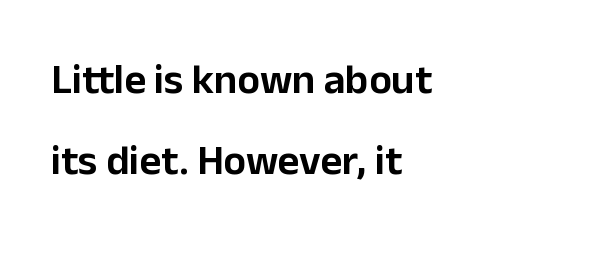
The image shows 42 px sans-serif type, upright; set left-aligned, loose line spacing (1.93x), normal letter spacing, not underlined; low stroke contrast and a medium x-height.
